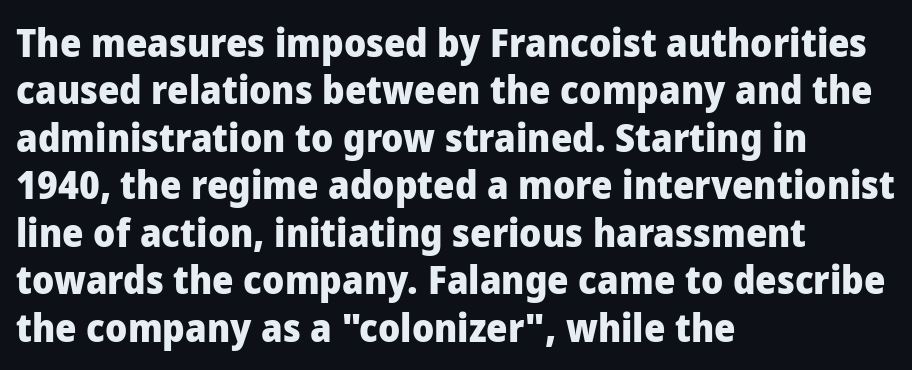
{"serif": "no", "italic": "no", "bold": "yes", "weight": "heavy", "width": "normal", "stroke_contrast": "low", "x_height": "medium", "monospaced": "no", "underline": "no", "align": "left", "line_spacing": "normal", "line_spacing_ratio": 1.25, "letter_spacing": "normal", "letter_spacing_em": 0.0, "glyph_px": 38}
